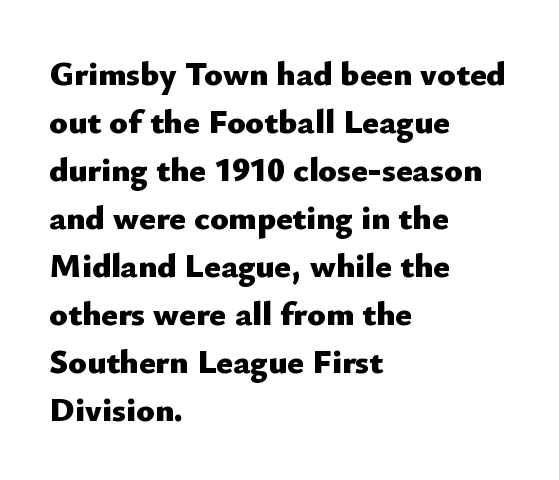
{"serif": "no", "italic": "no", "bold": "yes", "weight": "heavy", "width": "normal", "stroke_contrast": "low", "x_height": "small", "monospaced": "no", "underline": "no", "align": "left", "line_spacing": "normal", "line_spacing_ratio": 1.41, "letter_spacing": "normal", "letter_spacing_em": 0.0, "glyph_px": 34}
